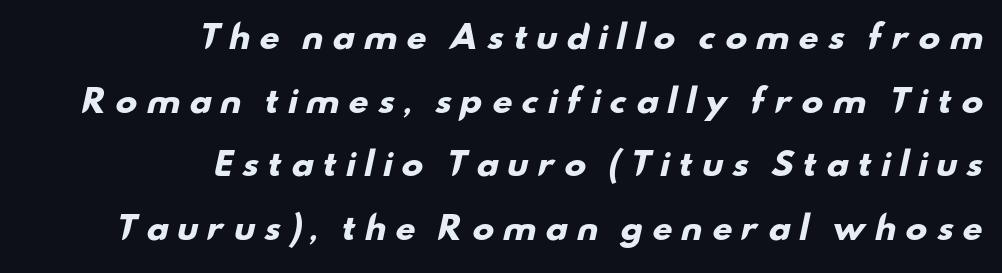
Check the space under the baseline: it is left empty. The face used here is a sans, in the tradition of grotesques and geometrics. Notice the wide empty band between every row — that's loose leading. One-word summary of the alignment: right. The characters look thick and weighty, a clear bold.
